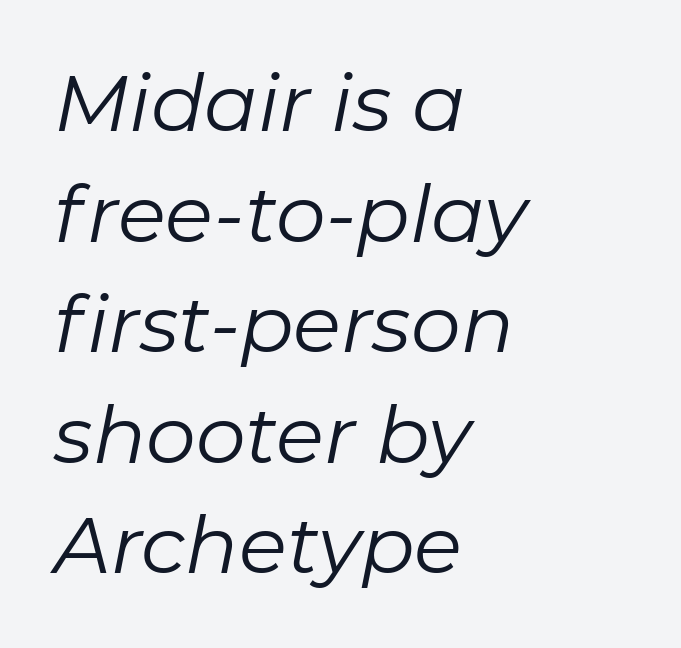
The image shows 79 px regular-weight type, italic (leaning right); set left-aligned, normal line spacing (1.4x), normal letter spacing, not underlined; low stroke contrast and a medium x-height.
